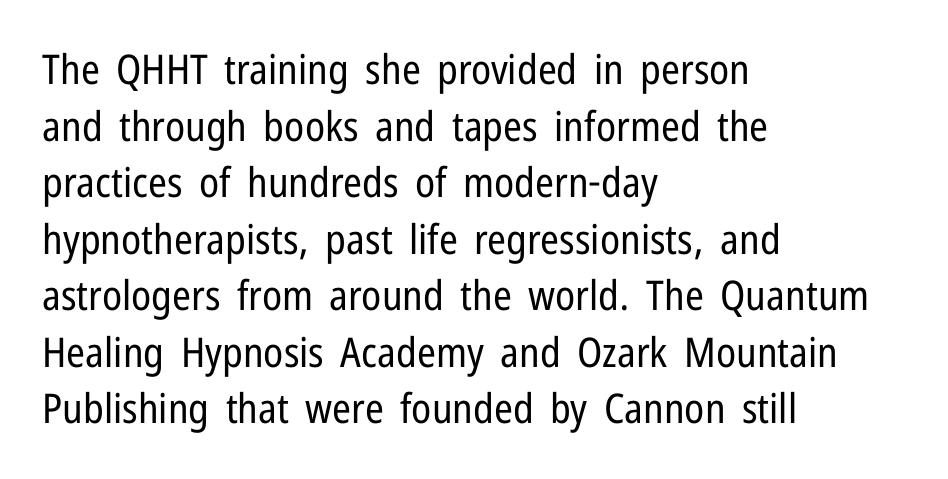
Q: Is the text bold? A: No.
Q: Is the text italic (slanted)? A: No, it is upright.
Q: Is the typeface a serif or a sans-serif typeface? A: Sans-serif.
Q: Is the text underlined? A: No.
Q: How is the paragraph aligned? A: Left-aligned.
Q: Is the spacing between letters normal or unusually wide? A: Normal.
Q: Is the spacing between lines tight, normal or loose? A: Normal.
Q: Width (condensed, normal, or wide)? A: Condensed.
Q: Stroke contrast? A: Low.
Q: x-height? A: Medium.
Q: Monospaced? A: No.
